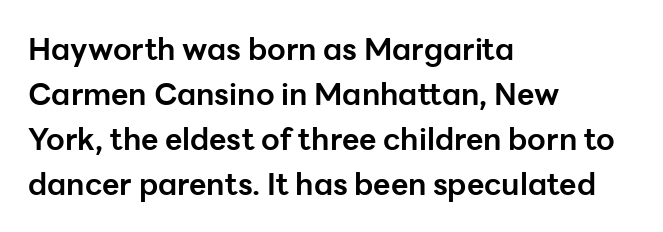
{"serif": "no", "italic": "no", "bold": "yes", "weight": "bold", "width": "normal", "stroke_contrast": "low", "x_height": "medium", "monospaced": "no", "underline": "no", "align": "left", "line_spacing": "normal", "line_spacing_ratio": 1.5, "letter_spacing": "normal", "letter_spacing_em": 0.0, "glyph_px": 30}
